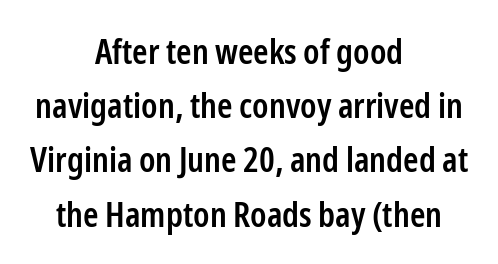
{"serif": "no", "italic": "no", "bold": "semi", "weight": "semibold", "width": "condensed", "stroke_contrast": "low", "x_height": "medium", "monospaced": "no", "underline": "no", "align": "center", "line_spacing": "normal", "line_spacing_ratio": 1.55, "letter_spacing": "normal", "letter_spacing_em": 0.0, "glyph_px": 35}
